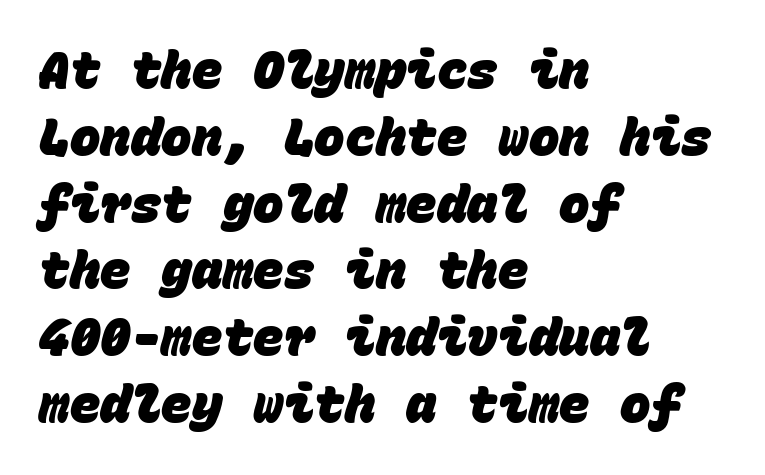
{"serif": "no", "bold": "yes", "weight": "heavy", "width": "normal", "stroke_contrast": "low", "x_height": "large", "monospaced": "yes", "underline": "no", "align": "left", "line_spacing": "normal", "line_spacing_ratio": 1.31, "letter_spacing": "normal", "letter_spacing_em": 0.0, "glyph_px": 51}
